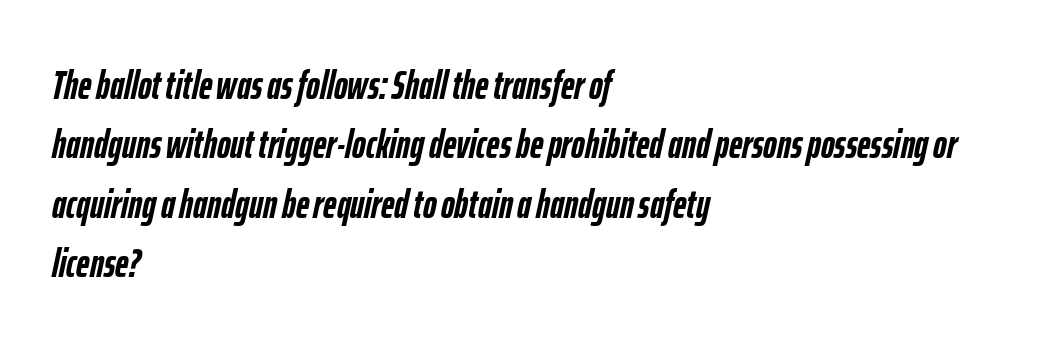
The tracking reads as untouched default to a designer's eye. All the whitespace from short lines collects on the right. A normal amount of white space separates one row of letters from the next. Any mark beneath the type? The region is blank. Emphasis by weight is at full strength: bold. Here the designer chose a conventional face with non-uniform glyph widths.
